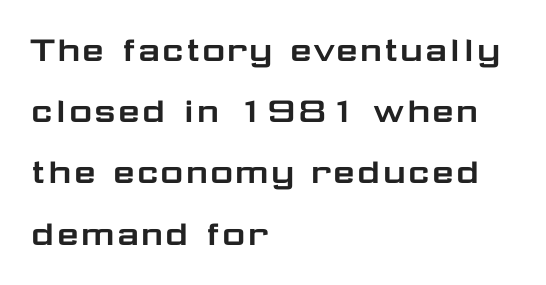
{"serif": "no", "italic": "no", "width": "wide", "stroke_contrast": "low", "x_height": "medium", "monospaced": "no", "underline": "no", "align": "left", "line_spacing": "normal", "line_spacing_ratio": 1.53, "letter_spacing": "normal", "letter_spacing_em": 0.0, "glyph_px": 40}
